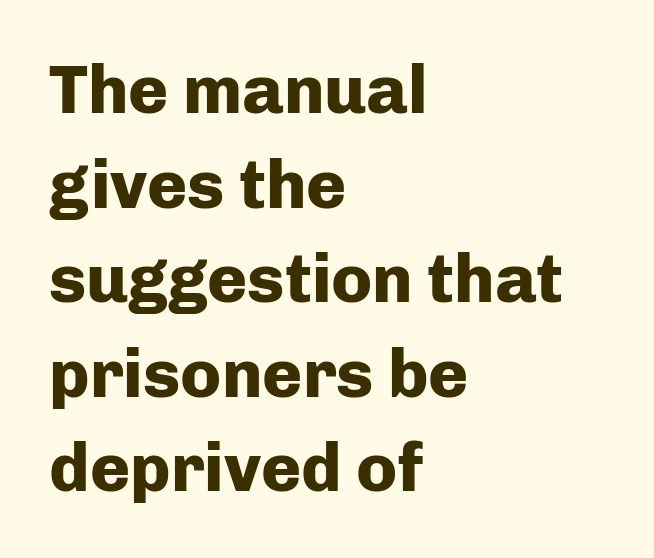
The letters are bold, with thick, heavy strokes. Does extra space separate the letters? No, they use regular spacing. Is this a sans? Yes — the strokes have no serifs. Designer's note — italics off, roman on.
